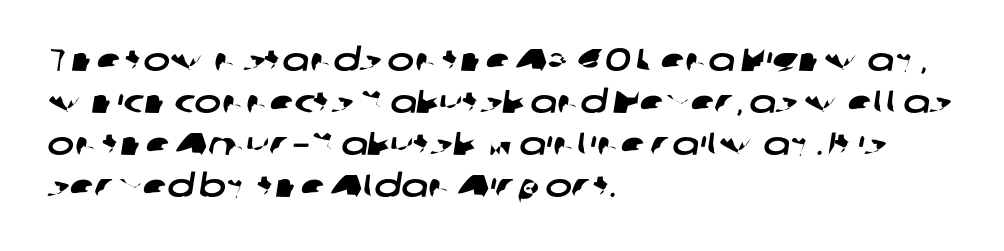
The image shows 32 px wide sans-serif type; set left-aligned, normal line spacing (1.31x), normal letter spacing, not underlined; low stroke contrast and a medium x-height.
